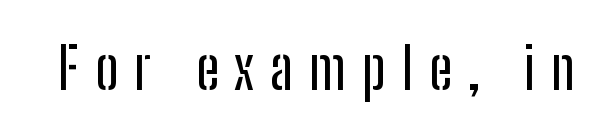
Q: Is the text italic (slanted)? A: No, it is upright.
Q: Is the typeface a serif or a sans-serif typeface? A: Sans-serif.
Q: Is the text underlined? A: No.
Q: Is the spacing between letters normal or unusually wide? A: Unusually wide.
Q: Width (condensed, normal, or wide)? A: Condensed.
Q: Stroke contrast? A: Low.
Q: x-height? A: Medium.
Q: Monospaced? A: No.
